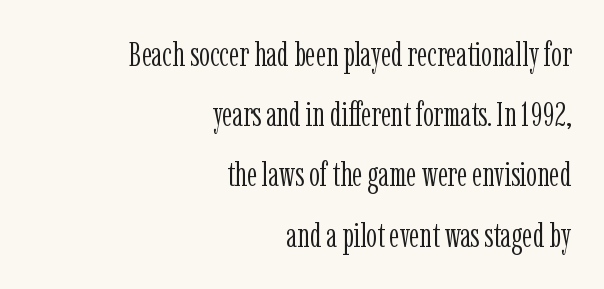
Type style note: has serifs. Do the letters lean? They stand straight. Stem width sits at or under what a default text font uses. Note the varied advance widths — an 'i' is clearly narrower than an 'm'. The passage is arranged like a letterhead date or caption credit — flush right. Honestly, there is no underline to notice here at all.
